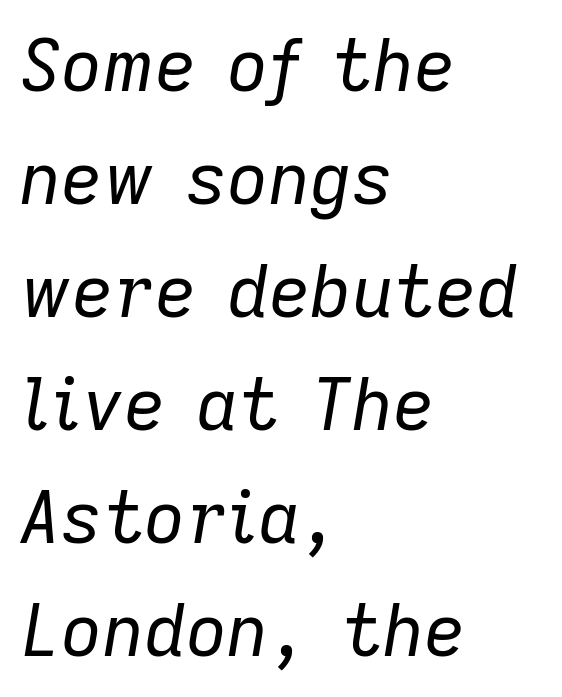
Q: Is the text bold? A: No.
Q: Is the text italic (slanted)? A: Yes, it leans right by about 9 degrees.
Q: Is the text underlined? A: No.
Q: How is the paragraph aligned? A: Left-aligned.
Q: Is the spacing between letters normal or unusually wide? A: Normal.
Q: Is the spacing between lines tight, normal or loose? A: Normal.
Q: Width (condensed, normal, or wide)? A: Normal.
Q: Stroke contrast? A: Low.
Q: x-height? A: Medium.
Q: Monospaced? A: No.
